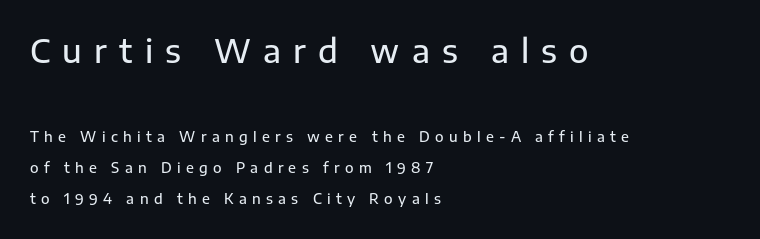
{"serif": "no", "italic": "no", "width": "normal", "stroke_contrast": "low", "x_height": "medium", "monospaced": "no", "underline": "no", "align": "left", "line_spacing": "loose", "line_spacing_ratio": 2.23, "letter_spacing": "wide", "letter_spacing_em": 0.38, "larger_block": "first", "size_ratio": 2.29, "glyph_px": 32}
